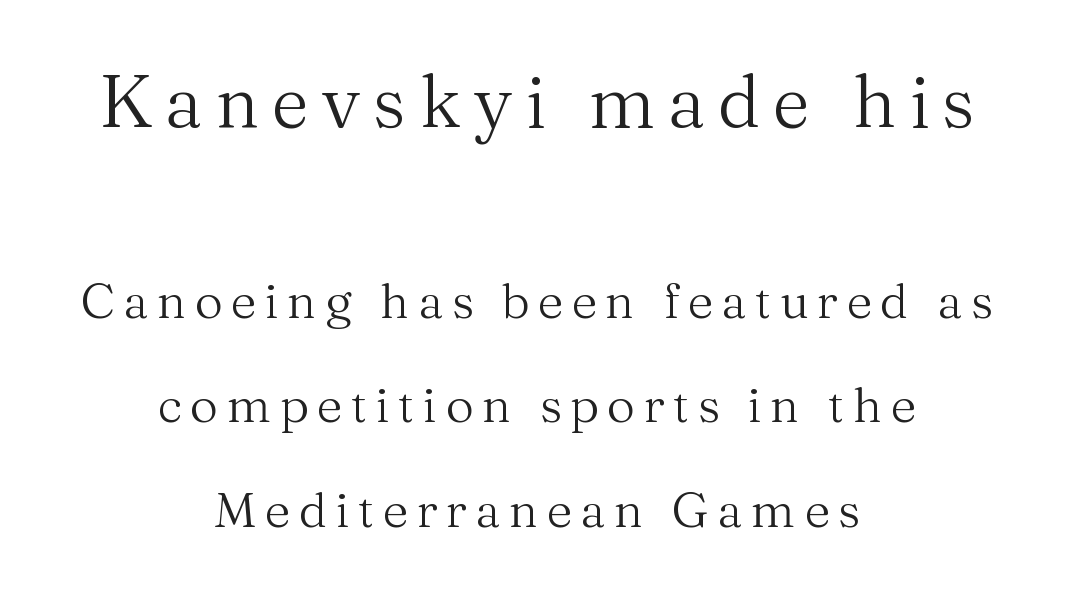
{"serif": "yes", "italic": "no", "bold": "no", "weight": "regular", "width": "normal", "stroke_contrast": "medium", "x_height": "medium", "monospaced": "no", "underline": "no", "align": "center", "line_spacing": "loose", "line_spacing_ratio": 2.14, "larger_block": "first", "size_ratio": 1.49, "glyph_px": 73}
